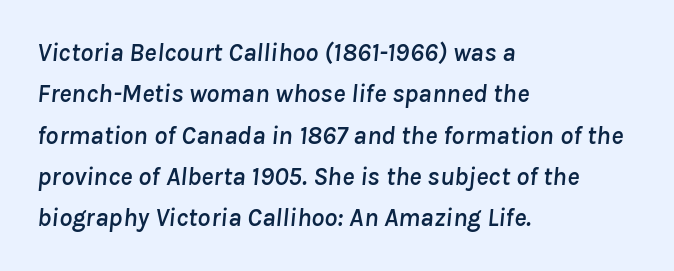
{"italic": "yes", "lean": "right", "slant_degrees": 8, "underline": "no", "align": "left", "line_spacing": "normal", "line_spacing_ratio": 1.59, "letter_spacing": "normal", "letter_spacing_em": 0.0, "glyph_px": 26}
